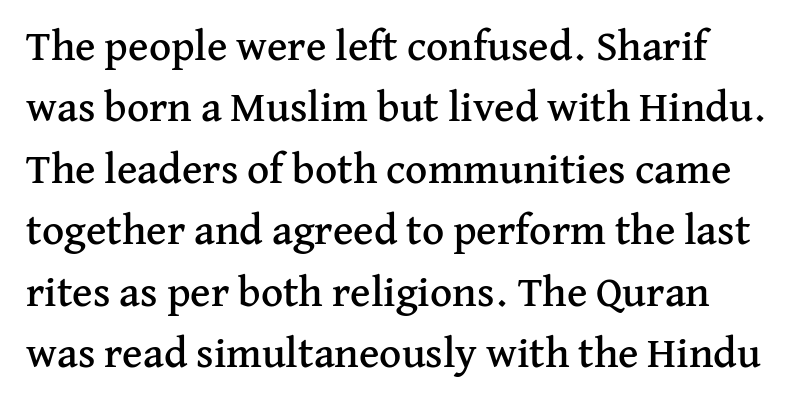
The image shows 43 px serif type, upright; set normal line spacing (1.43x), normal letter spacing, not underlined; medium stroke contrast and a medium x-height.
